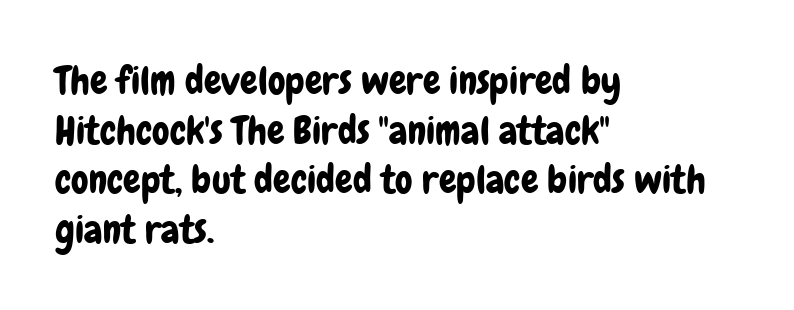
The lines in this sample share a left origin and differ only in where they stop. Is there any slant? The stems are plumb. Do the characters align in a grid? No, the font is proportional. Summary of vertical rhythm: regular, with standard interline spacing.
